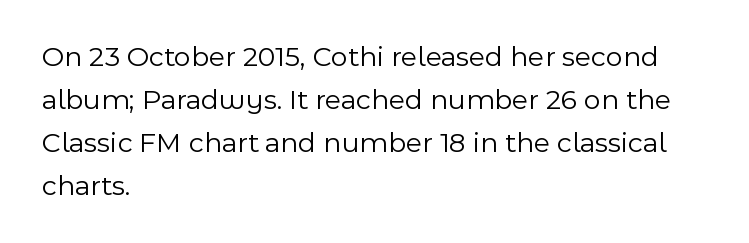
Q: Is the text bold? A: No.
Q: Is the text italic (slanted)? A: No, it is upright.
Q: Is the typeface a serif or a sans-serif typeface? A: Sans-serif.
Q: Is the text underlined? A: No.
Q: How is the paragraph aligned? A: Left-aligned.
Q: Is the spacing between letters normal or unusually wide? A: Normal.
Q: Is the spacing between lines tight, normal or loose? A: Normal.
Q: Width (condensed, normal, or wide)? A: Normal.
Q: x-height? A: Medium.
Q: Monospaced? A: No.
